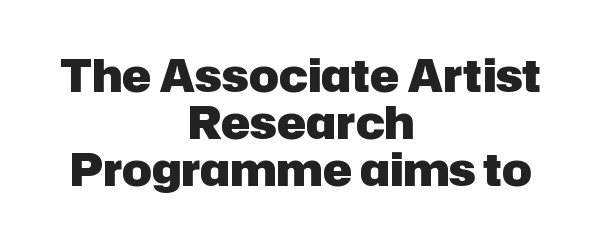
Q: Is the text bold? A: Yes.
Q: Is the text italic (slanted)? A: No, it is upright.
Q: Is the typeface a serif or a sans-serif typeface? A: Sans-serif.
Q: Is the text underlined? A: No.
Q: How is the paragraph aligned? A: Centered.
Q: Is the spacing between letters normal or unusually wide? A: Normal.
Q: Is the spacing between lines tight, normal or loose? A: Tight.
Q: Width (condensed, normal, or wide)? A: Normal.
Q: Stroke contrast? A: Low.
Q: x-height? A: Medium.
Q: Monospaced? A: No.
